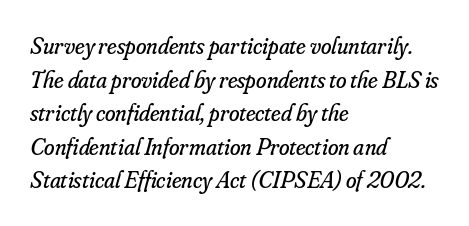
The image shows 24 px text type, italic (leaning right); set left-aligned, normal line spacing (1.4x), normal letter spacing, not underlined.
